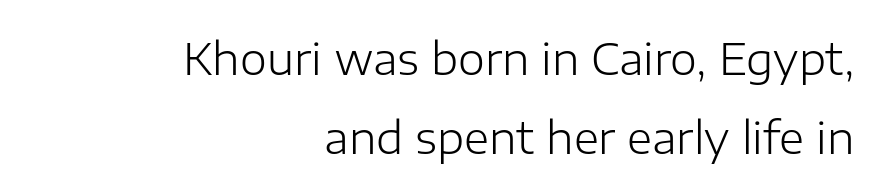
Leftover space on each line is placed entirely before the opening word. The line texture is even and compact thanks to regular tracking. Nothing sits at the stroke ends, so this counts as sans-serif. On a weight scale, this lands at 450 or below.
